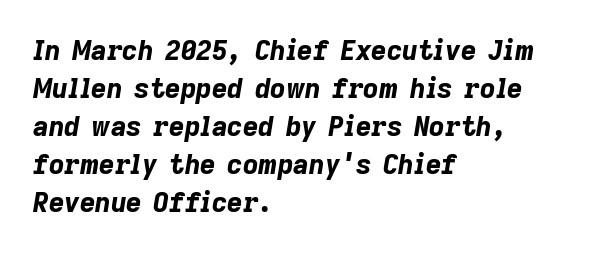
{"italic": "yes", "lean": "right", "slant_degrees": 9, "bold": "yes", "underline": "no", "align": "left", "line_spacing": "normal", "line_spacing_ratio": 1.41, "letter_spacing": "normal", "letter_spacing_em": 0.0, "glyph_px": 27}
